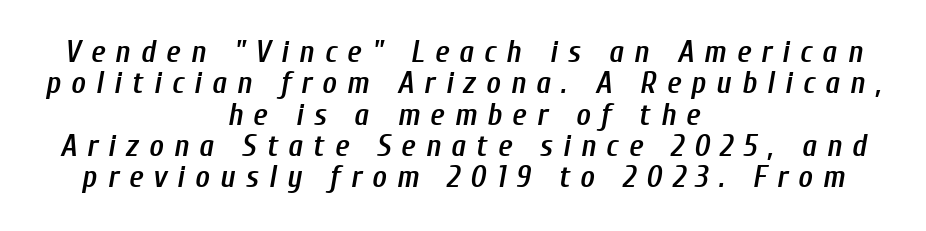
{"italic": "yes", "lean": "right", "slant_degrees": 10, "bold": "semi", "weight": "semibold", "width": "condensed", "stroke_contrast": "low", "x_height": "medium", "monospaced": "no", "underline": "no", "align": "center", "line_spacing": "tight", "line_spacing_ratio": 1.01, "letter_spacing": "wide", "letter_spacing_em": 0.33, "glyph_px": 31}
